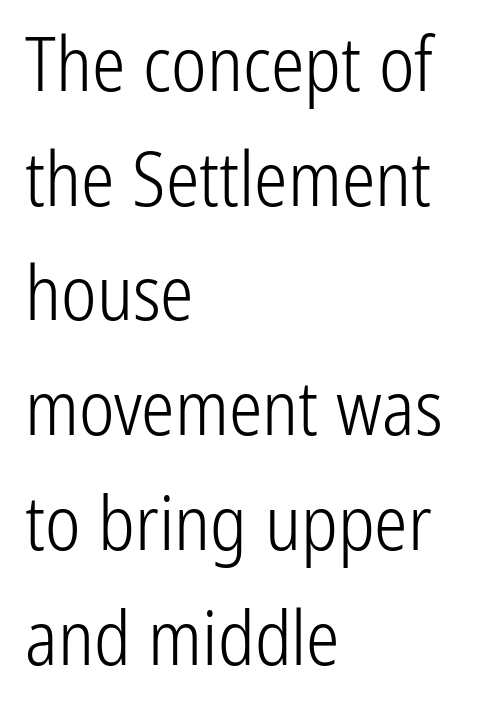
The image shows 75 px light, condensed sans-serif type, upright; set left-aligned, normal line spacing (1.53x), normal letter spacing, not underlined; low stroke contrast and a medium x-height.
